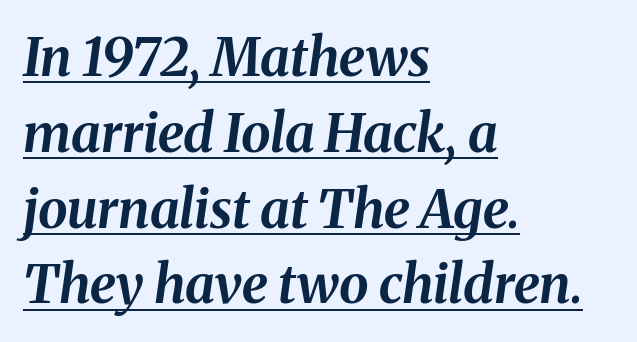
The image shows 53 px bold type, italic (leaning right); set left-aligned, normal line spacing (1.43x), normal letter spacing, underlined; medium stroke contrast and a medium x-height.
